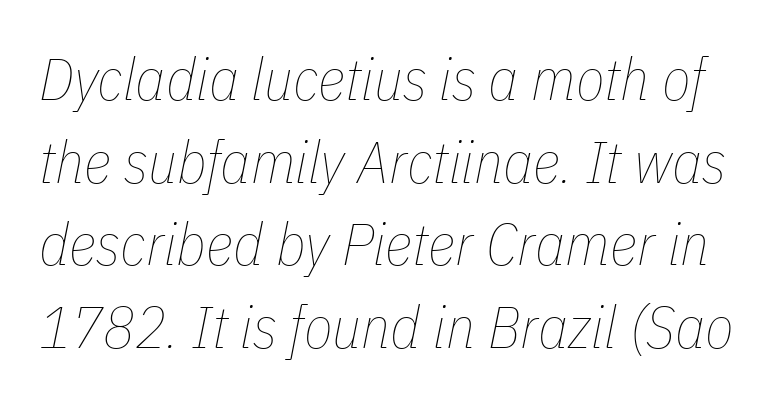
The image shows 59 px thin, condensed type, italic (leaning right); set normal line spacing (1.4x), normal letter spacing, not underlined; low stroke contrast and a medium x-height.
